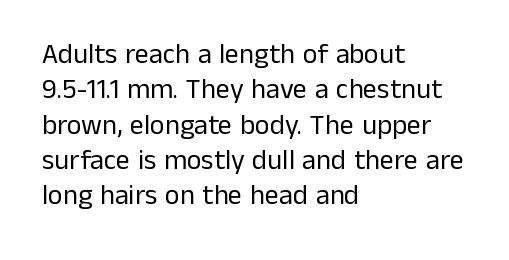
Each letter's strokes conclude bluntly, with no projecting serifs. Line starts are locked; line ends wander. This reads as an unemphasized weight, regular at the heaviest. Does extra space separate the letters? No, they use regular spacing.
